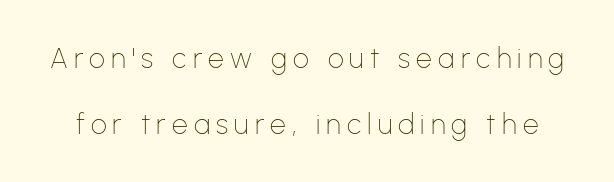
{"serif": "no", "italic": "no", "bold": "no", "weight": "thin", "width": "normal", "stroke_contrast": "low", "x_height": "medium", "monospaced": "no", "underline": "no", "line_spacing": "loose", "line_spacing_ratio": 2.35, "letter_spacing": "wide", "letter_spacing_em": 0.22, "glyph_px": 28}
